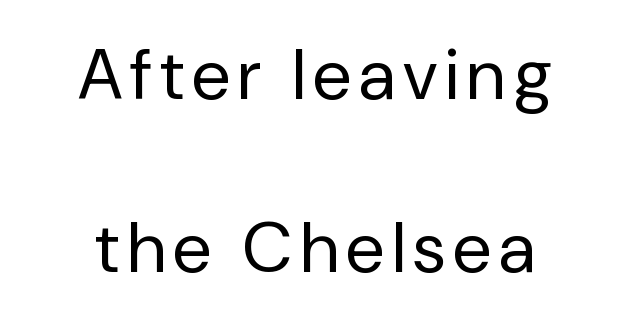
No letter is thick-stroked: the sample isn't bold. Here the designer chose a conventional face with non-uniform glyph widths. The characters display no serif detailing; their extremities are plain. No italicization has been applied; the sample stays upright. Which margin do the lines hug? Neither — every line sits in the middle.
